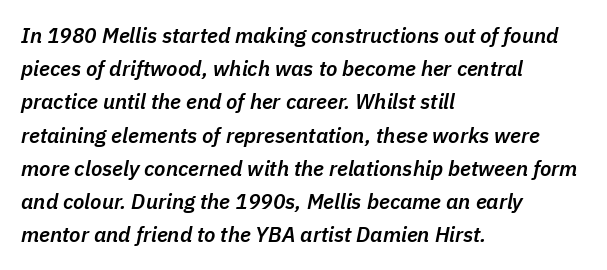
The image shows 21 px text type, italic (leaning right); set left-aligned, normal line spacing (1.58x), normal letter spacing, not underlined.
